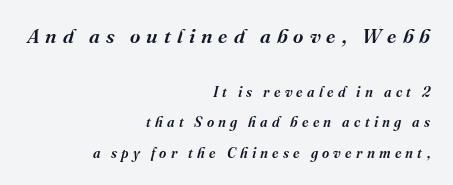
{"italic": "yes", "lean": "right", "slant_degrees": 16, "bold": "semi", "underline": "no", "align": "right", "line_spacing": "loose", "line_spacing_ratio": 2.18, "letter_spacing": "wide", "letter_spacing_em": 0.3, "larger_block": "first", "size_ratio": 1.43, "glyph_px": 20}
